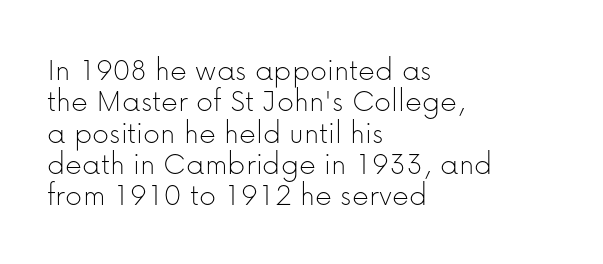
{"serif": "no", "italic": "no", "bold": "no", "weight": "thin", "width": "normal", "stroke_contrast": "low", "x_height": "medium", "monospaced": "no", "underline": "no", "align": "left", "line_spacing": "tight", "line_spacing_ratio": 0.95, "letter_spacing": "normal", "letter_spacing_em": 0.0, "glyph_px": 33}
